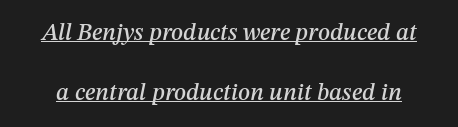
{"italic": "yes", "lean": "right", "slant_degrees": 12, "underline": "yes", "line_spacing": "loose", "line_spacing_ratio": 2.49, "letter_spacing": "normal", "letter_spacing_em": 0.0, "glyph_px": 24}
